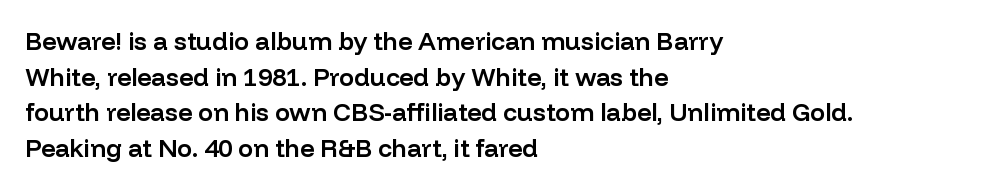
{"italic": "no", "bold": "semi", "underline": "no", "align": "left", "line_spacing": "normal", "line_spacing_ratio": 1.43, "letter_spacing": "normal", "letter_spacing_em": 0.0, "glyph_px": 25}
